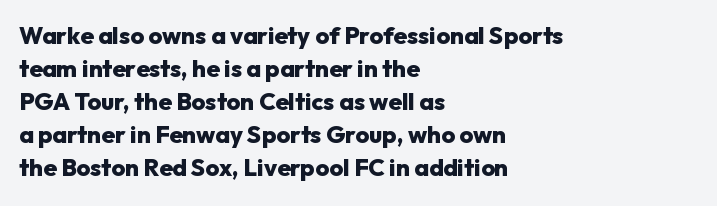
These lines keep a tight, regular rhythm from letter to letter. Heavy-handed strokes throughout: this text is bold. A normal amount of white space separates one row of letters from the next. The font's upright variant was chosen for this text. The string is rendered with underlining switched off. Which margin do the lines hug? The left one — the right edge is uneven.
